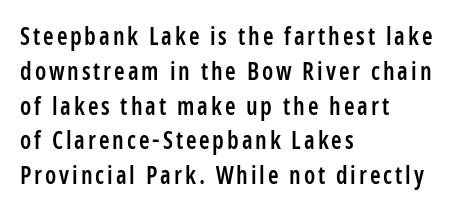
The image shows 24 px text type, upright; set left-aligned, normal line spacing (1.45x), not underlined.
